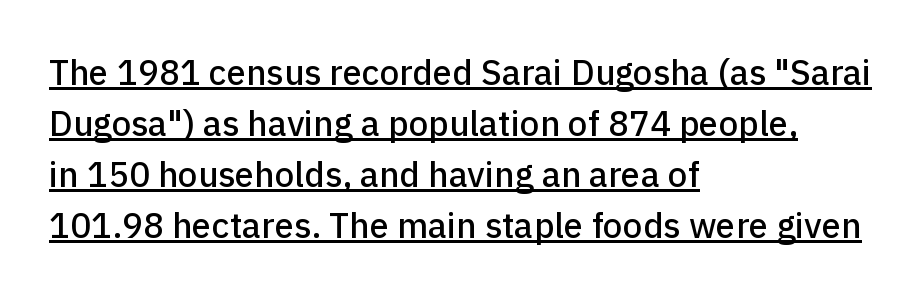
The image shows 35 px sans-serif type, upright; set left-aligned, normal line spacing (1.46x), normal letter spacing, underlined; low stroke contrast and a medium x-height.
